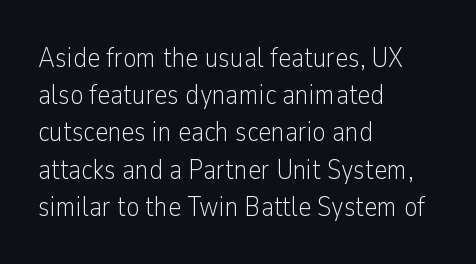
Q: Is the text bold? A: No.
Q: Is the text italic (slanted)? A: No, it is upright.
Q: Is the typeface a serif or a sans-serif typeface? A: Sans-serif.
Q: Is the text underlined? A: No.
Q: How is the paragraph aligned? A: Left-aligned.
Q: Is the spacing between letters normal or unusually wide? A: Normal.
Q: Is the spacing between lines tight, normal or loose? A: Normal.
Q: Width (condensed, normal, or wide)? A: Condensed.
Q: Stroke contrast? A: Low.
Q: x-height? A: Medium.
Q: Monospaced? A: No.
